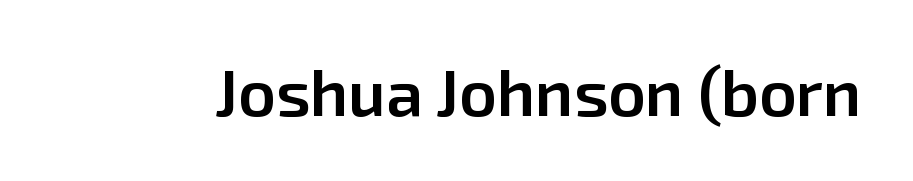
{"serif": "no", "italic": "no", "bold": "semi", "weight": "semibold", "width": "normal", "stroke_contrast": "low", "x_height": "medium", "monospaced": "no", "underline": "no", "letter_spacing": "normal", "letter_spacing_em": 0.0, "glyph_px": 65}
